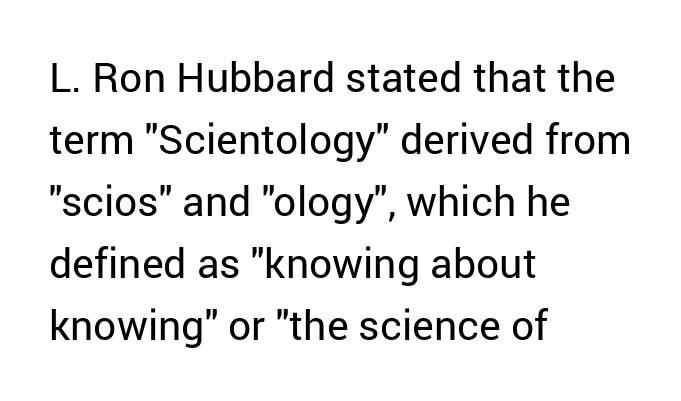
{"serif": "no", "italic": "no", "bold": "no", "weight": "regular", "width": "normal", "stroke_contrast": "low", "x_height": "medium", "monospaced": "no", "underline": "no", "align": "left", "line_spacing": "normal", "line_spacing_ratio": 1.51, "letter_spacing": "normal", "letter_spacing_em": 0.0, "glyph_px": 41}
